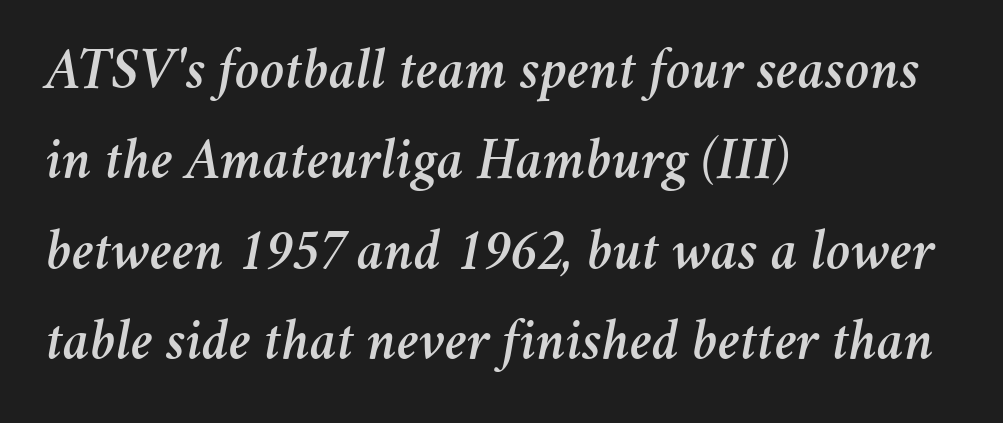
Where is the straight margin? On the left. The rows are spaced the way most documents space them. Check the space under the baseline: it is left empty. This sample uses plain, unmodified letter spacing. The letters advance in unequal steps, a hallmark of proportional type.
